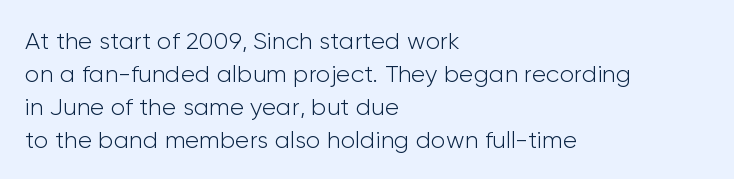
These lines stack with their left ends in a neat column. Letters rest on an invisible, unmarked baseline. The lines sit at an ordinary, default distance from one another. The type sits square on the baseline with zero lean. No letter is thick-stroked: the sample isn't bold. Default kerning and tracking; the words read as compact shapes.
